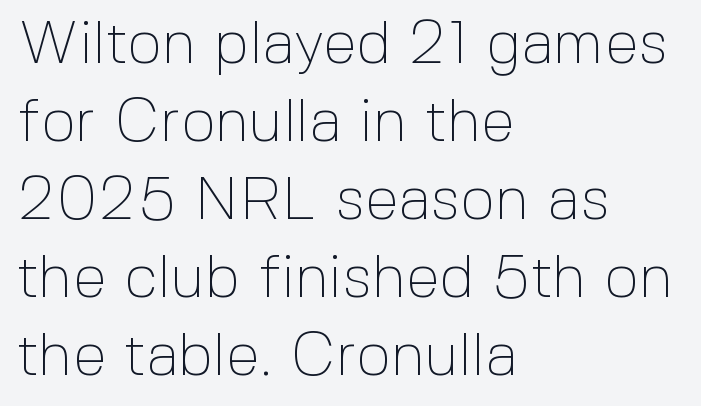
The image shows 61 px thin sans-serif type, upright; set left-aligned, normal line spacing (1.28x), normal letter spacing, not underlined; a medium x-height.
